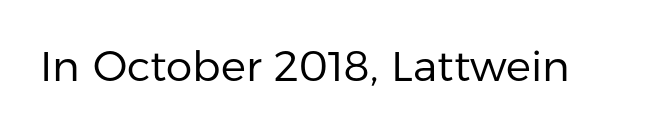
Note: no serifs on the glyphs. The zone under the glyphs is completely vacant. These lines are rendered in a variable-pitch font. The letters stand straight up with perfectly vertical stems.
